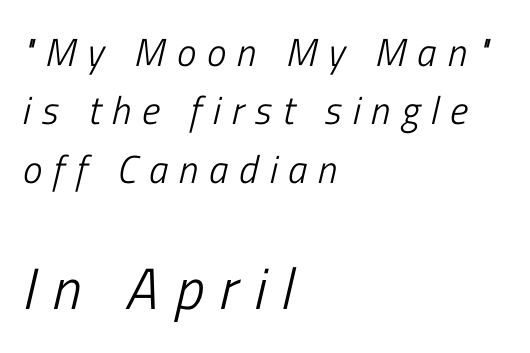
Q: Is the text bold? A: No.
Q: Is the text italic (slanted)? A: Yes, it leans right by about 13 degrees.
Q: Is the text underlined? A: No.
Q: How is the paragraph aligned? A: Left-aligned.
Q: Is the spacing between letters normal or unusually wide? A: Unusually wide.
Q: Is the spacing between lines tight, normal or loose? A: Normal.
Q: Which block of text is set in a larger size, the first (top) or the second (bottom)? A: The second (bottom) one.
Q: Width (condensed, normal, or wide)? A: Condensed.
Q: Stroke contrast? A: Low.
Q: x-height? A: Medium.
Q: Monospaced? A: No.
